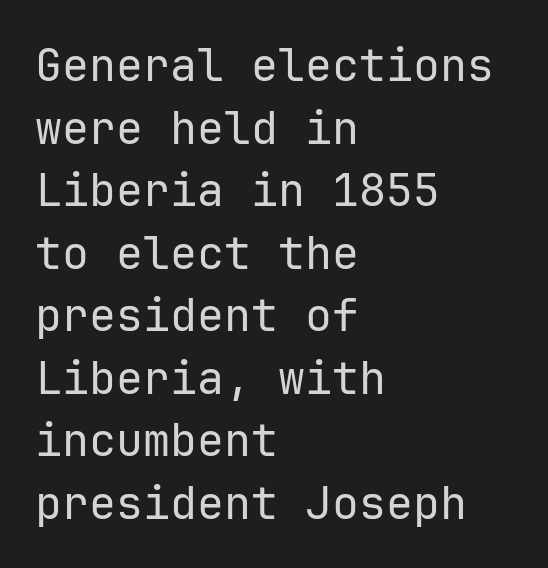
The image shows 45 px regular-weight sans-serif type, upright, monospaced; set left-aligned, normal line spacing (1.39x), normal letter spacing, not underlined; low stroke contrast and a medium x-height.
